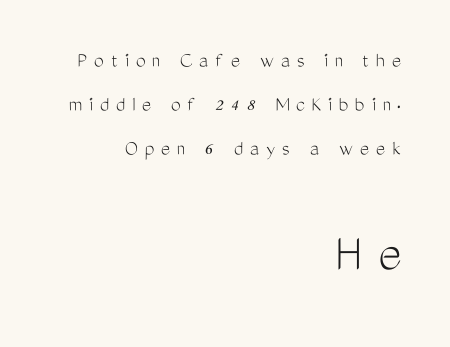
The image shows 56 px light, condensed sans-serif type, upright; set right-aligned, loose line spacing (2.01x), unusually wide letter spacing (+0.31 em), not underlined; the second (bottom) block is 2.55x larger; medium stroke contrast and a medium x-height.
